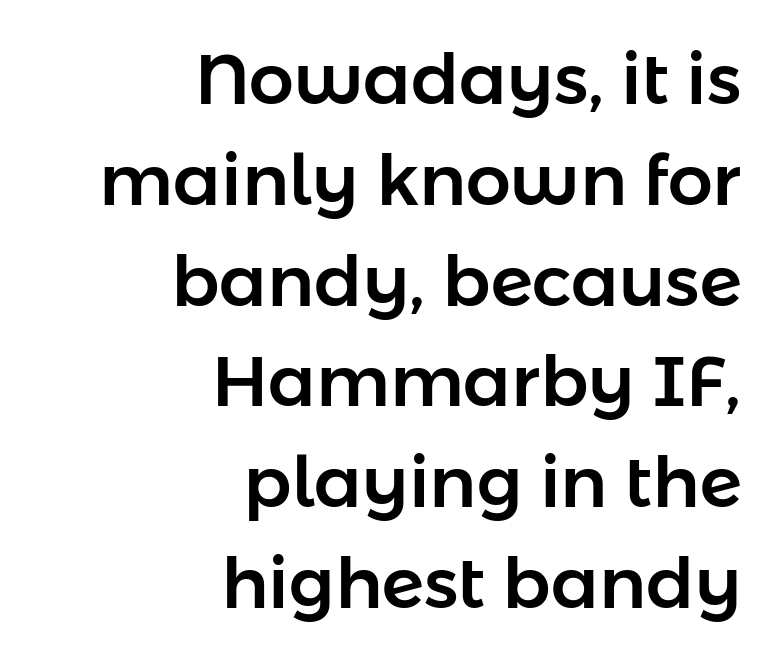
The image shows 71 px sans-serif type, upright; set right-aligned, normal line spacing (1.42x), normal letter spacing, not underlined; low stroke contrast and a medium x-height.
